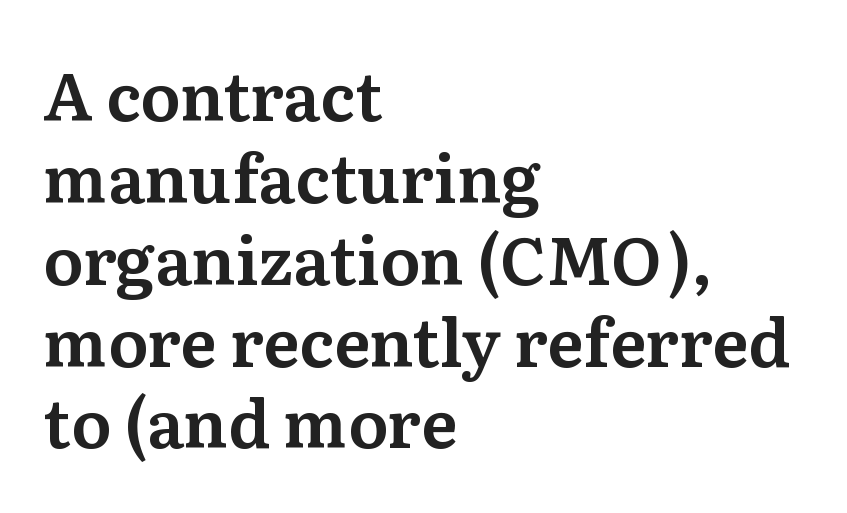
Q: Is the text italic (slanted)? A: No, it is upright.
Q: Is the typeface a serif or a sans-serif typeface? A: Serif.
Q: Is the text underlined? A: No.
Q: How is the paragraph aligned? A: Left-aligned.
Q: Is the spacing between letters normal or unusually wide? A: Normal.
Q: Width (condensed, normal, or wide)? A: Normal.
Q: Stroke contrast? A: Medium.
Q: x-height? A: Medium.
Q: Monospaced? A: No.
